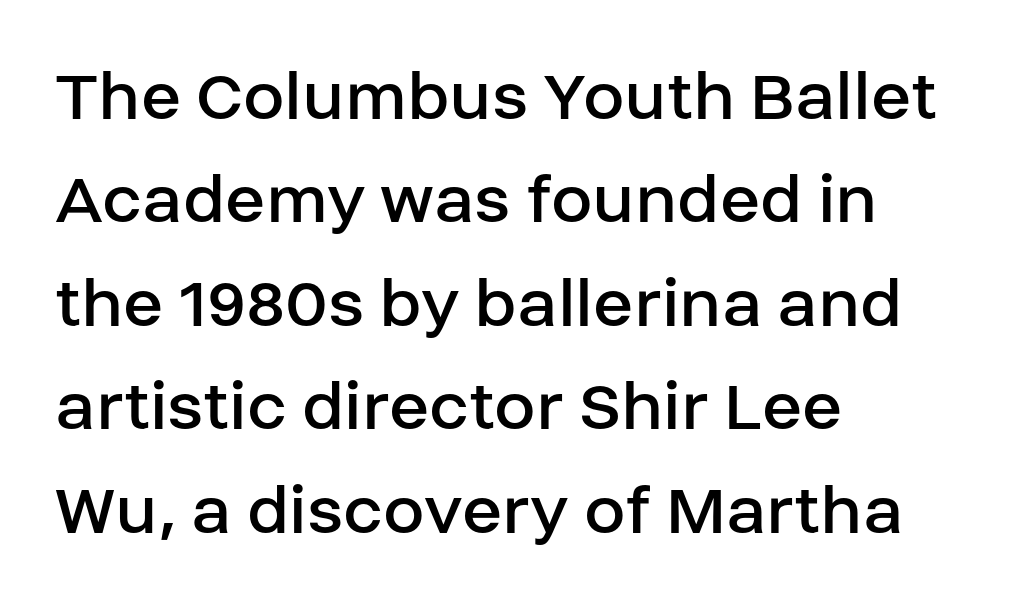
Q: Is the text bold? A: No.
Q: Is the text italic (slanted)? A: No, it is upright.
Q: Is the typeface a serif or a sans-serif typeface? A: Sans-serif.
Q: Is the text underlined? A: No.
Q: How is the paragraph aligned? A: Left-aligned.
Q: Is the spacing between letters normal or unusually wide? A: Normal.
Q: Is the spacing between lines tight, normal or loose? A: Normal.
Q: Width (condensed, normal, or wide)? A: Normal.
Q: Stroke contrast? A: Low.
Q: x-height? A: Large.
Q: Monospaced? A: No.
